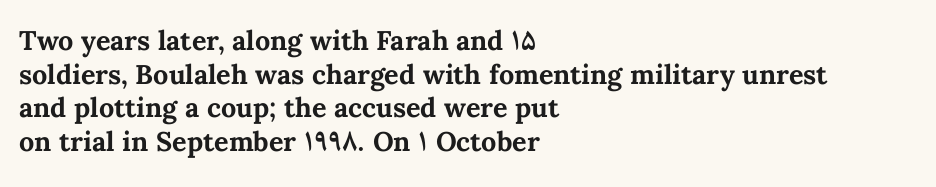
Q: Is the text bold? A: Yes.
Q: Is the text italic (slanted)? A: No, it is upright.
Q: Is the text underlined? A: No.
Q: How is the paragraph aligned? A: Left-aligned.
Q: Is the spacing between letters normal or unusually wide? A: Normal.
Q: Is the spacing between lines tight, normal or loose? A: Normal.
